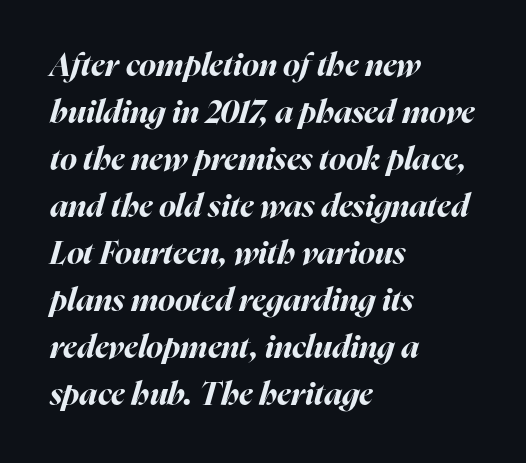
{"italic": "yes", "lean": "right", "slant_degrees": 16, "bold": "yes", "weight": "bold", "width": "normal", "stroke_contrast": "high", "x_height": "medium", "monospaced": "no", "underline": "no", "align": "left", "line_spacing": "normal", "line_spacing_ratio": 1.47, "letter_spacing": "normal", "letter_spacing_em": 0.0, "glyph_px": 32}
